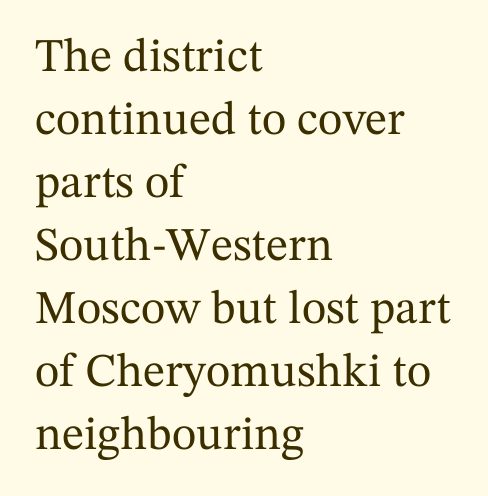
The image shows 47 px serif type, upright; set left-aligned, normal line spacing (1.34x), normal letter spacing, not underlined; medium stroke contrast and a medium x-height.
